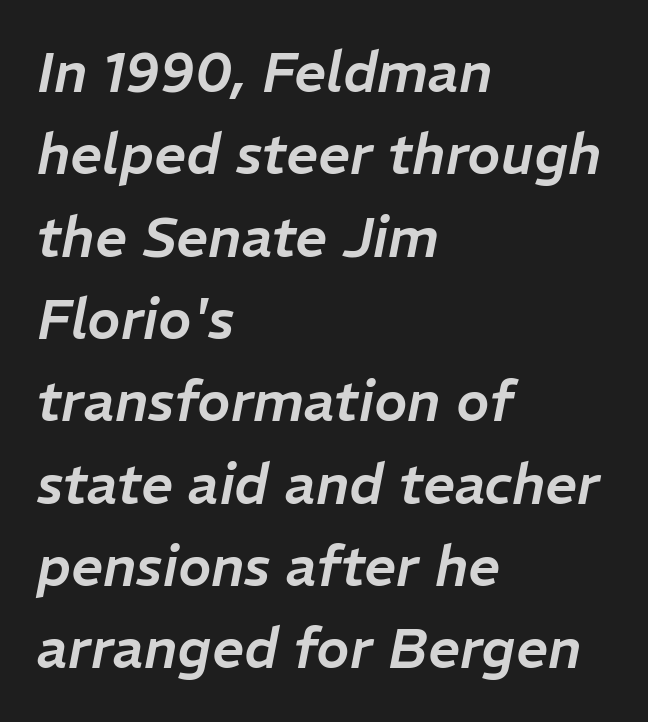
{"italic": "yes", "lean": "right", "slant_degrees": 11, "width": "normal", "stroke_contrast": "low", "x_height": "medium", "monospaced": "no", "underline": "no", "align": "left", "line_spacing": "normal", "line_spacing_ratio": 1.47, "letter_spacing": "normal", "letter_spacing_em": 0.0, "glyph_px": 56}
